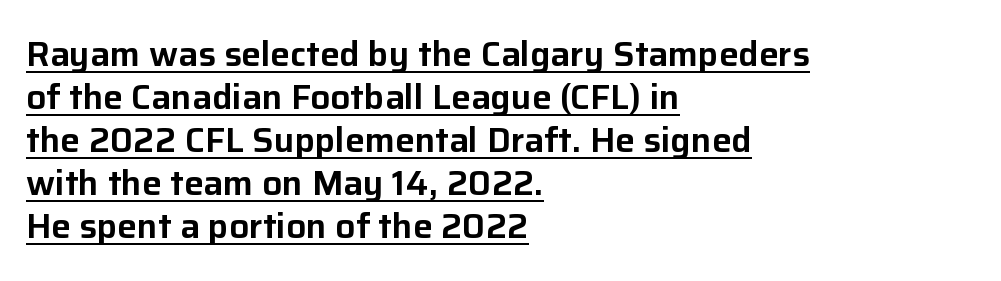
Q: Is the text italic (slanted)? A: No, it is upright.
Q: Is the typeface a serif or a sans-serif typeface? A: Sans-serif.
Q: Is the text underlined? A: Yes.
Q: How is the paragraph aligned? A: Left-aligned.
Q: Is the spacing between letters normal or unusually wide? A: Normal.
Q: Width (condensed, normal, or wide)? A: Normal.
Q: Stroke contrast? A: Low.
Q: x-height? A: Medium.
Q: Monospaced? A: No.
